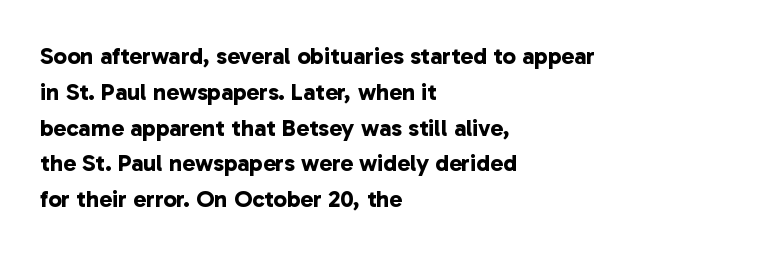
Q: Is the text bold? A: Yes.
Q: Is the text underlined? A: No.
Q: How is the paragraph aligned? A: Left-aligned.
Q: Is the spacing between letters normal or unusually wide? A: Normal.
Q: Is the spacing between lines tight, normal or loose? A: Normal.
